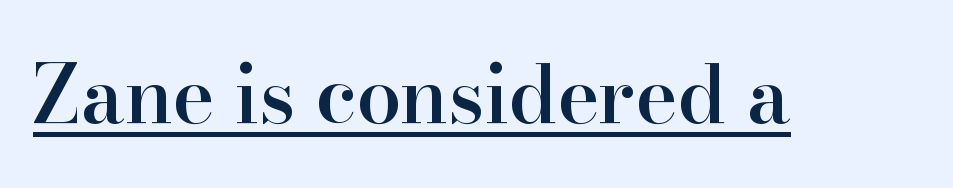
The image shows 80 px semibold serif type, upright; set normal letter spacing, underlined; high stroke contrast and a small x-height.
